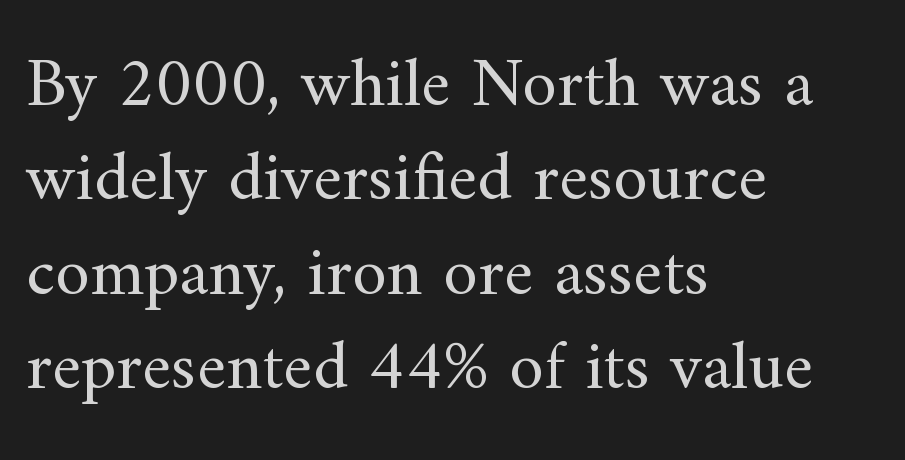
The passage is arranged the way most books set body copy — flush left. Character widths vary here, with narrow letters taking less room than wide ones. Characters remain perfectly vertical along every line. Here the glyphs are tracked normally, forming tight word shapes.
